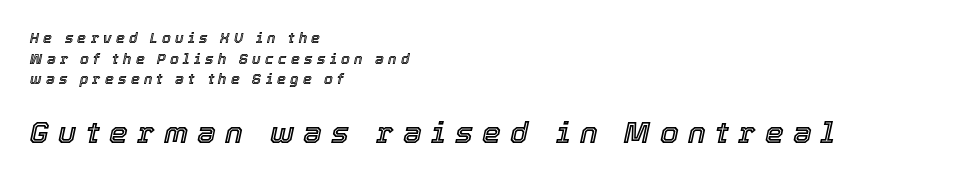
Q: Is the text italic (slanted)? A: Yes, it leans right by about 12 degrees.
Q: Is the text underlined? A: No.
Q: How is the paragraph aligned? A: Left-aligned.
Q: Is the spacing between letters normal or unusually wide? A: Unusually wide.
Q: Is the spacing between lines tight, normal or loose? A: Normal.
Q: Which block of text is set in a larger size, the first (top) or the second (bottom)? A: The second (bottom) one.
Q: Width (condensed, normal, or wide)? A: Normal.
Q: x-height? A: Medium.
Q: Monospaced? A: No.
